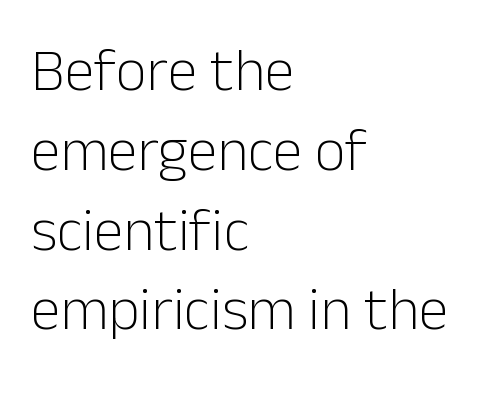
A typesetter would call this leading conventional body-copy spacing. What stands out about the letter spacing? Nothing — it is the standard amount. I'd call this a sans setting — the letters go barefoot. This sample has the flowing, uneven cadence of proportional lettering. These glyphs show unthickened strokes, regular width or finer. Which margin do the lines hug? The left one — the right edge is uneven.
